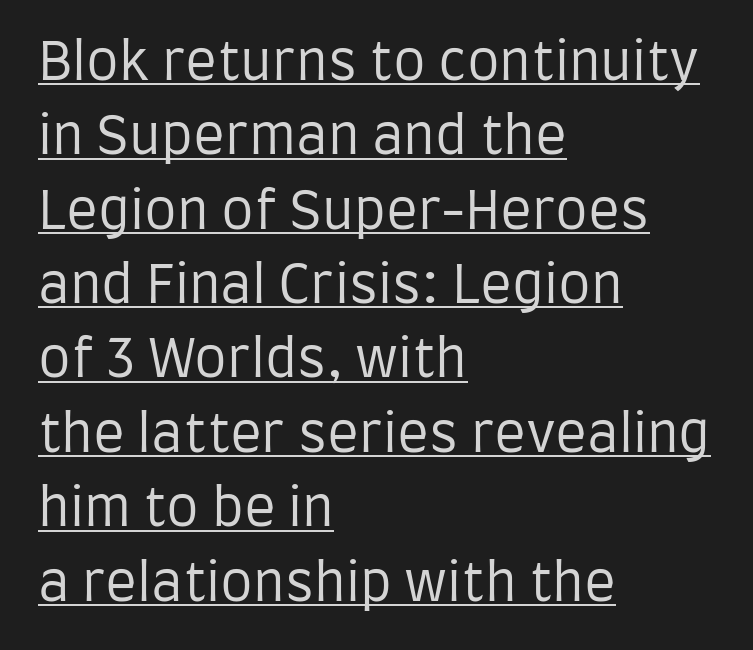
{"serif": "no", "italic": "no", "bold": "no", "weight": "regular", "width": "condensed", "stroke_contrast": "low", "x_height": "large", "monospaced": "no", "underline": "yes", "align": "left", "line_spacing": "normal", "line_spacing_ratio": 1.43, "letter_spacing": "normal", "letter_spacing_em": 0.0, "glyph_px": 52}
